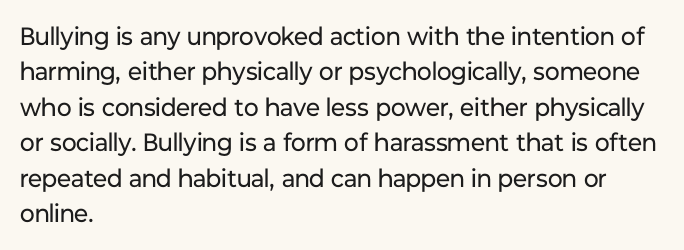
The image shows 25 px text type, upright; set left-aligned, normal line spacing (1.42x), normal letter spacing, not underlined.
